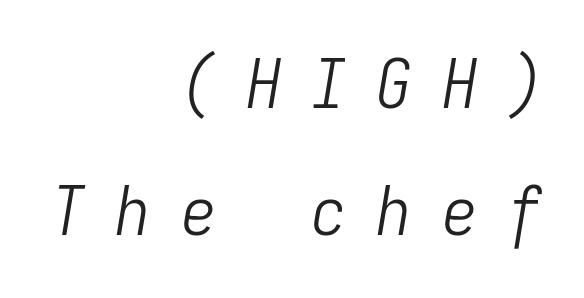
{"italic": "yes", "lean": "right", "slant_degrees": 9, "bold": "no", "weight": "light", "width": "condensed", "stroke_contrast": "low", "x_height": "medium", "monospaced": "yes", "underline": "no", "align": "right", "line_spacing_ratio": 1.87, "letter_spacing": "wide", "letter_spacing_em": 0.46, "glyph_px": 68}
